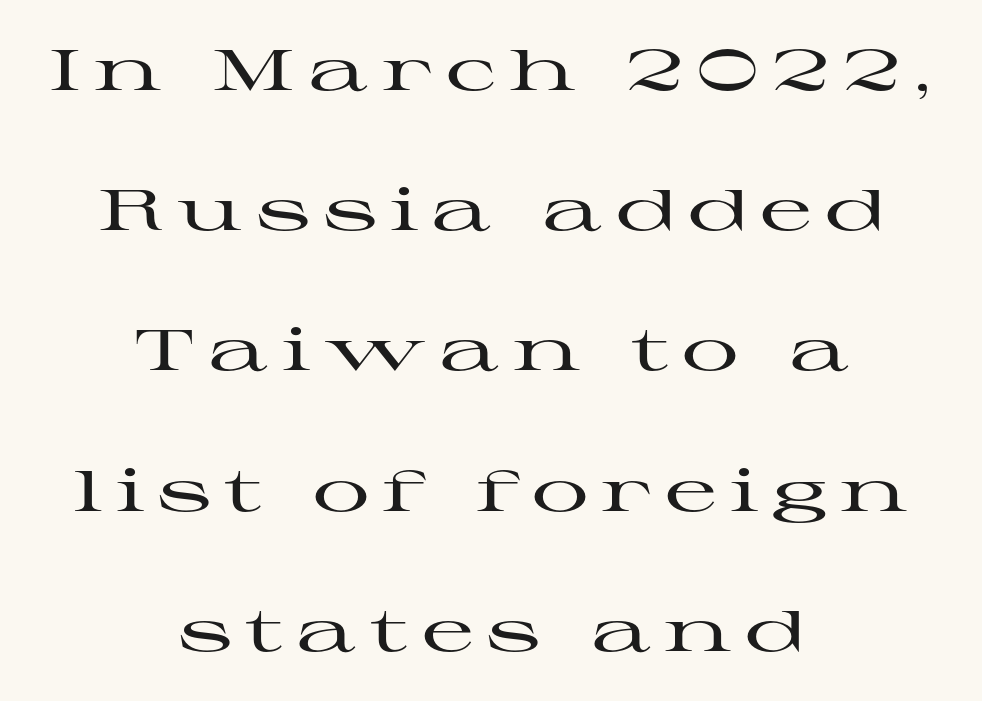
Q: Is the text italic (slanted)? A: No, it is upright.
Q: Is the typeface a serif or a sans-serif typeface? A: Serif.
Q: Is the text underlined? A: No.
Q: How is the paragraph aligned? A: Centered.
Q: Is the spacing between letters normal or unusually wide? A: Unusually wide.
Q: Is the spacing between lines tight, normal or loose? A: Loose.
Q: Width (condensed, normal, or wide)? A: Wide.
Q: Stroke contrast? A: High.
Q: x-height? A: Medium.
Q: Monospaced? A: No.
